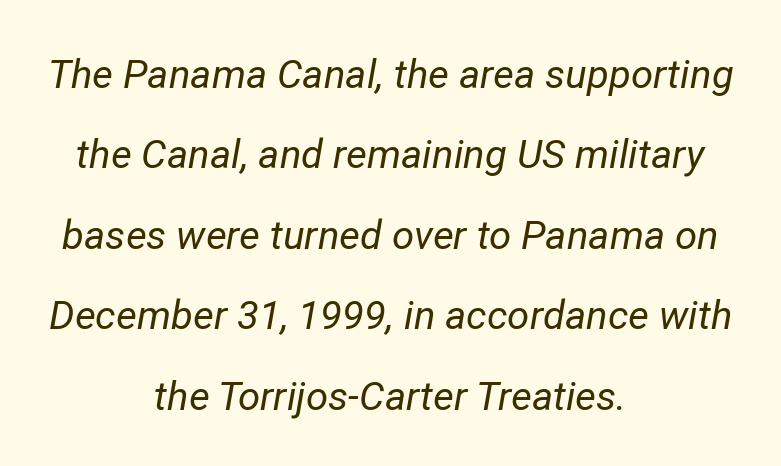
In terms of posture, this sample is oblique. This block would shrink considerably if given ordinary leading; it's expanded now. The zone under the glyphs is completely vacant. Notice how the passage keeps no hard edge, just a central spine.
